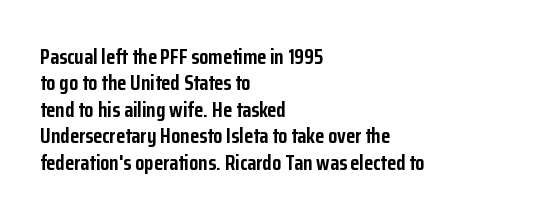
The image shows 21 px bold type, upright; set left-aligned, normal line spacing (1.26x), normal letter spacing, not underlined.
